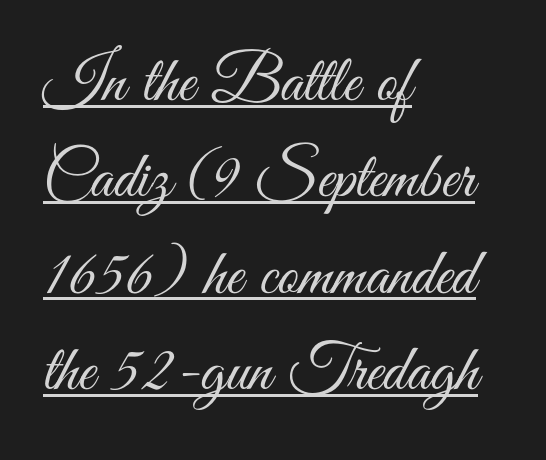
The image shows 66 px light, condensed sans-serif type; set left-aligned, normal line spacing (1.46x), normal letter spacing, underlined; medium stroke contrast and a small x-height.
